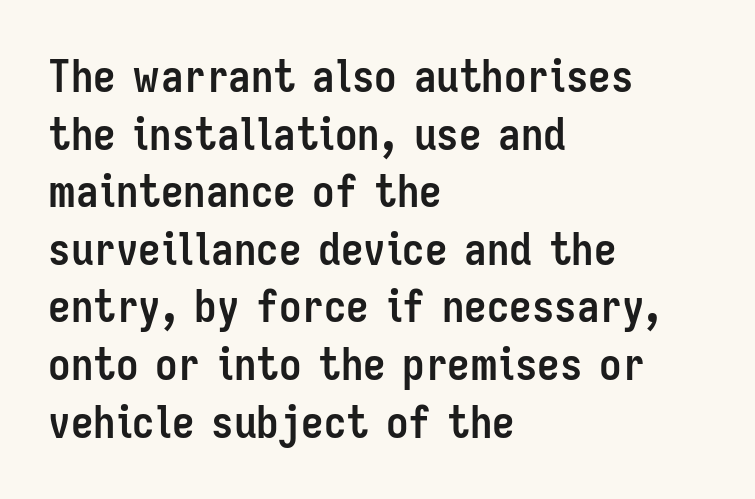
The image shows 45 px semibold, condensed sans-serif type, upright; set left-aligned, normal line spacing (1.28x), normal letter spacing, not underlined; low stroke contrast and a medium x-height.
